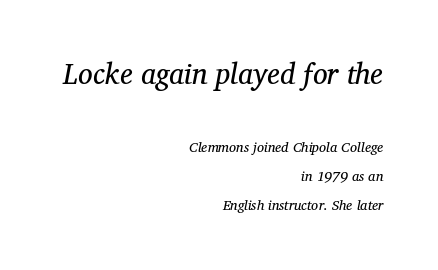
Q: Is the text bold? A: No.
Q: Is the text italic (slanted)? A: Yes, it leans right by about 12 degrees.
Q: Is the typeface a serif or a sans-serif typeface? A: Serif.
Q: Is the text underlined? A: No.
Q: How is the paragraph aligned? A: Right-aligned.
Q: Is the spacing between letters normal or unusually wide? A: Normal.
Q: Is the spacing between lines tight, normal or loose? A: Loose.
Q: Which block of text is set in a larger size, the first (top) or the second (bottom)? A: The first (top) one.
Q: Width (condensed, normal, or wide)? A: Normal.
Q: Stroke contrast? A: Medium.
Q: x-height? A: Medium.
Q: Monospaced? A: No.
